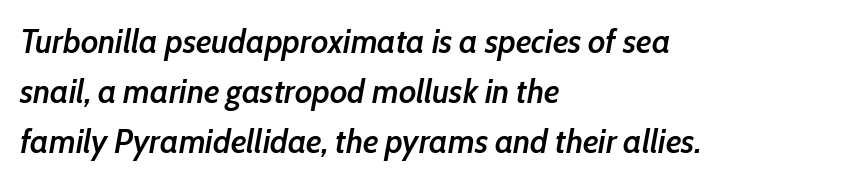
Q: Is the text bold? A: Semi-bold.
Q: Is the text italic (slanted)? A: Yes, it leans right by about 10 degrees.
Q: Is the text underlined? A: No.
Q: How is the paragraph aligned? A: Left-aligned.
Q: Is the spacing between letters normal or unusually wide? A: Normal.
Q: Is the spacing between lines tight, normal or loose? A: Normal.
Q: Width (condensed, normal, or wide)? A: Condensed.
Q: Stroke contrast? A: Low.
Q: x-height? A: Medium.
Q: Monospaced? A: No.
